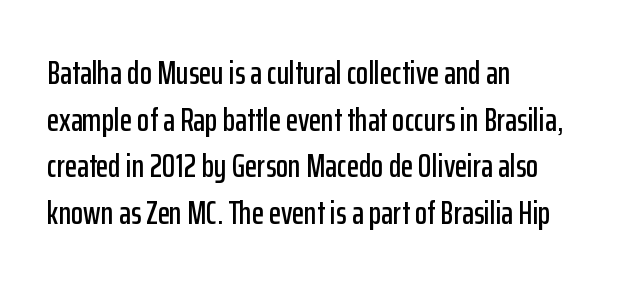
These lines are rendered in a variable-pitch font. Look at the tracking — it's just the regular setting, nothing added. When letters stand straight like this, we call the style roman or upright. Anything drawn beneath the words? Only blank space.
